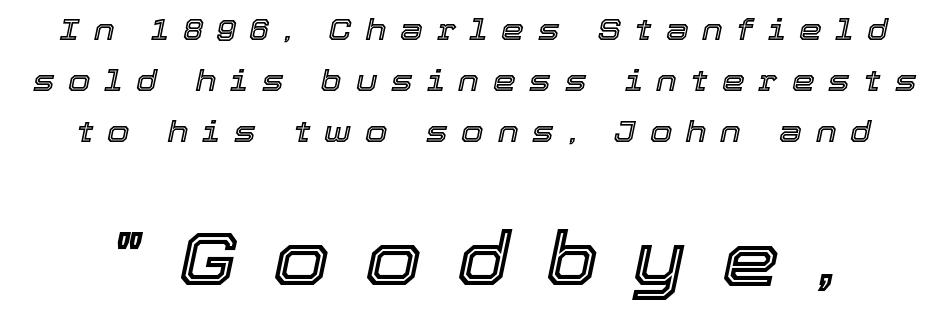
{"italic": "yes", "lean": "right", "slant_degrees": 12, "width": "normal", "x_height": "medium", "monospaced": "no", "underline": "no", "line_spacing_ratio": 1.76, "letter_spacing": "wide", "letter_spacing_em": 0.48, "larger_block": "second", "size_ratio": 2.52, "glyph_px": 73}
